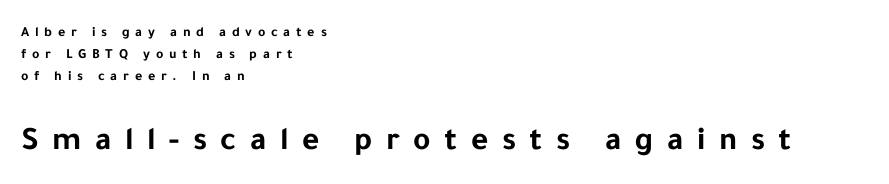
The rendering enlarges the type as you move from the upper chunk to the lower. Horizontal bands of white between lines are of average thickness. The passage is arranged the way most books set body copy — flush left. What kind of face is this? One without serifs — a sans. Posture: upright roman.
